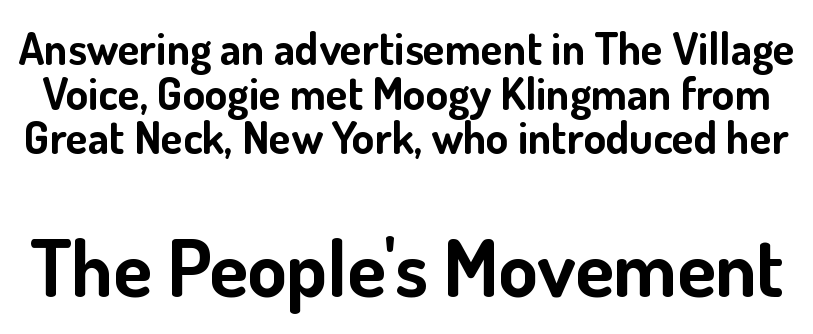
Q: Is the text bold? A: Yes.
Q: Is the text italic (slanted)? A: No, it is upright.
Q: Is the typeface a serif or a sans-serif typeface? A: Sans-serif.
Q: Is the text underlined? A: No.
Q: Is the spacing between letters normal or unusually wide? A: Normal.
Q: Is the spacing between lines tight, normal or loose? A: Tight.
Q: Which block of text is set in a larger size, the first (top) or the second (bottom)? A: The second (bottom) one.
Q: Width (condensed, normal, or wide)? A: Normal.
Q: Stroke contrast? A: Low.
Q: x-height? A: Small.
Q: Monospaced? A: No.
